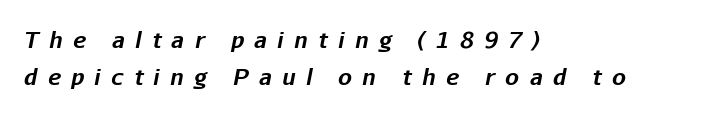
The image shows 22 px bold type, italic (leaning right); set left-aligned, normal line spacing (1.67x), unusually wide letter spacing (+0.47 em), not underlined.
